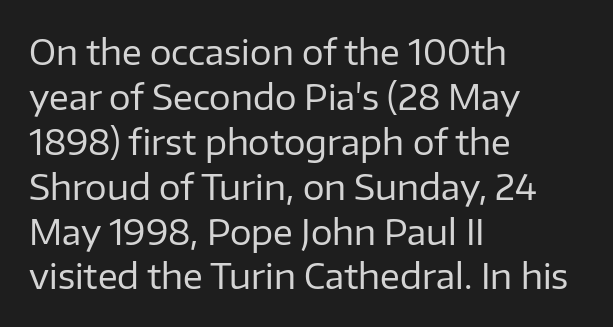
{"serif": "no", "italic": "no", "bold": "no", "weight": "regular", "width": "normal", "stroke_contrast": "low", "x_height": "medium", "monospaced": "no", "underline": "no", "align": "left", "line_spacing": "normal", "line_spacing_ratio": 1.32, "letter_spacing": "normal", "letter_spacing_em": 0.0, "glyph_px": 34}
